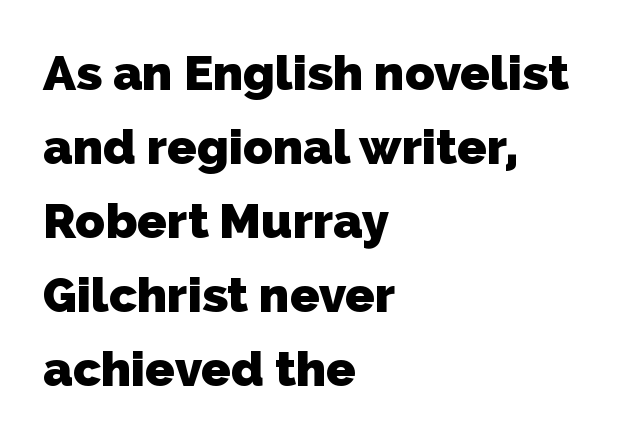
Q: Is the text bold? A: Yes.
Q: Is the typeface a serif or a sans-serif typeface? A: Sans-serif.
Q: Is the text underlined? A: No.
Q: How is the paragraph aligned? A: Left-aligned.
Q: Is the spacing between letters normal or unusually wide? A: Normal.
Q: Is the spacing between lines tight, normal or loose? A: Normal.
Q: Width (condensed, normal, or wide)? A: Normal.
Q: Stroke contrast? A: Low.
Q: x-height? A: Medium.
Q: Monospaced? A: No.
